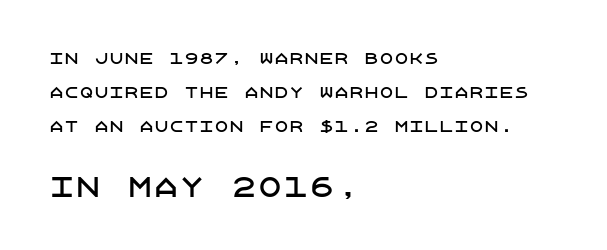
The image shows 26 px text type, upright; set left-aligned, loose line spacing (2.27x), normal letter spacing, not underlined; the second (bottom) block is 1.73x larger.
